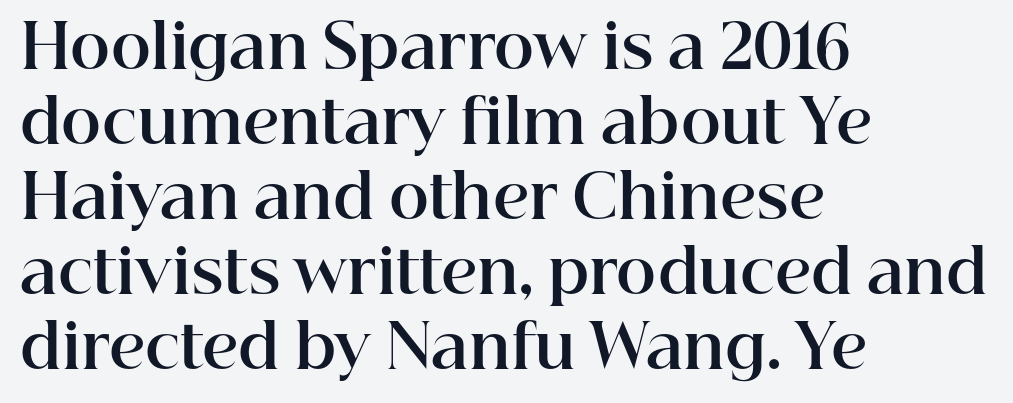
The image shows 61 px bold serif type, upright; set left-aligned, line spacing 1.23x, normal letter spacing, not underlined; high stroke contrast and a medium x-height.
